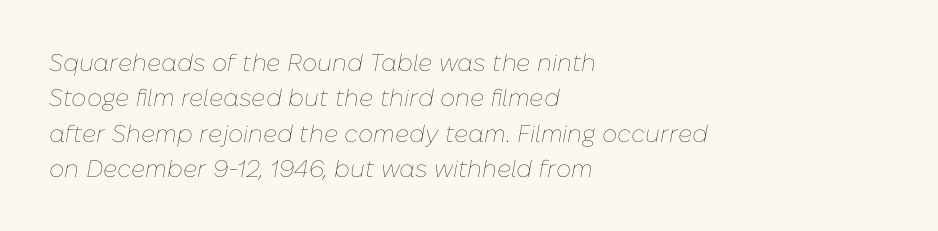
Q: Is the text bold? A: No.
Q: Is the text italic (slanted)? A: Yes, it leans right by about 10 degrees.
Q: Is the text underlined? A: No.
Q: How is the paragraph aligned? A: Left-aligned.
Q: Is the spacing between letters normal or unusually wide? A: Normal.
Q: Is the spacing between lines tight, normal or loose? A: Normal.
